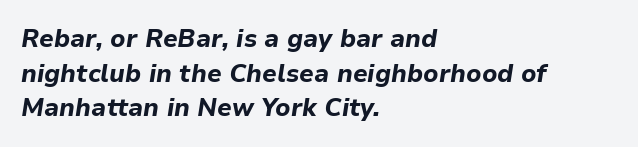
The image shows 25 px bold type, italic (leaning right); set left-aligned, normal line spacing (1.39x), normal letter spacing, not underlined.
